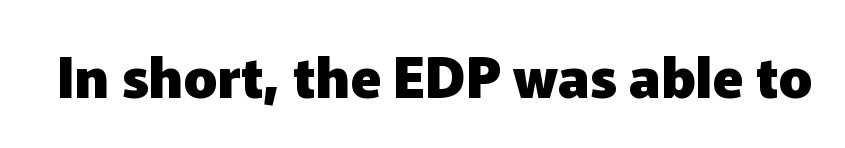
Each letter keeps its own natural width here, so spacing adapts to shape. The space directly below the letters is spotless. Between one letter and the next there's only the usual sliver of space. The type sits square on the baseline with zero lean. This is heavy type, rendered in bold. Font category for this specimen: sans-serif.
